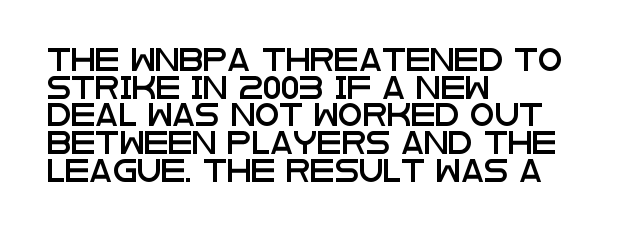
Q: Is the text italic (slanted)? A: No, it is upright.
Q: Is the text underlined? A: No.
Q: How is the paragraph aligned? A: Left-aligned.
Q: Is the spacing between letters normal or unusually wide? A: Normal.
Q: Is the spacing between lines tight, normal or loose? A: Normal.
